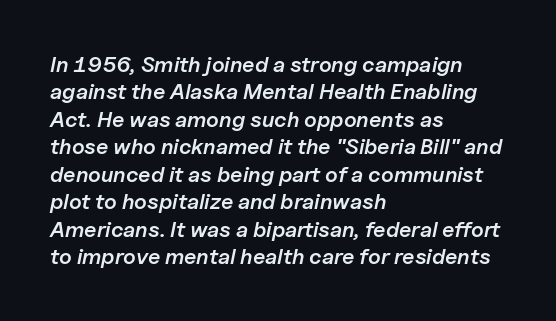
Q: Is the text bold? A: Semi-bold.
Q: Is the text italic (slanted)? A: Yes, it leans right by about 11 degrees.
Q: Is the text underlined? A: No.
Q: How is the paragraph aligned? A: Left-aligned.
Q: Is the spacing between letters normal or unusually wide? A: Normal.
Q: Is the spacing between lines tight, normal or loose? A: Normal.
